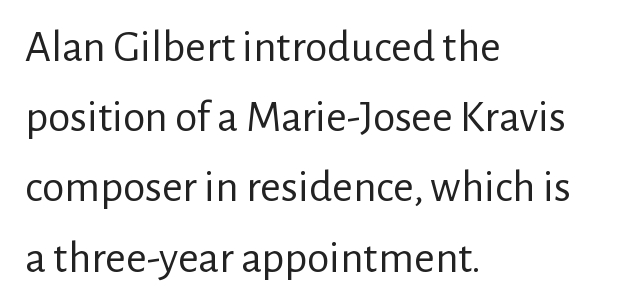
The image shows 45 px regular-weight sans-serif type, upright; set left-aligned, normal line spacing (1.56x), normal letter spacing, not underlined; low stroke contrast and a medium x-height.
